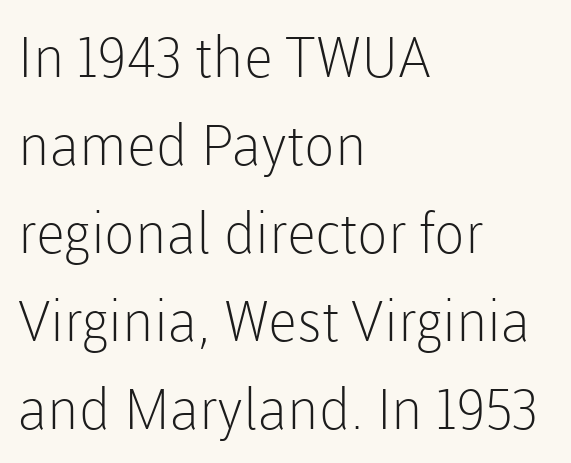
Q: Is the text bold? A: No.
Q: Is the text italic (slanted)? A: No, it is upright.
Q: Is the typeface a serif or a sans-serif typeface? A: Sans-serif.
Q: Is the text underlined? A: No.
Q: How is the paragraph aligned? A: Left-aligned.
Q: Is the spacing between letters normal or unusually wide? A: Normal.
Q: Is the spacing between lines tight, normal or loose? A: Normal.
Q: Width (condensed, normal, or wide)? A: Normal.
Q: Stroke contrast? A: Low.
Q: x-height? A: Medium.
Q: Monospaced? A: No.
